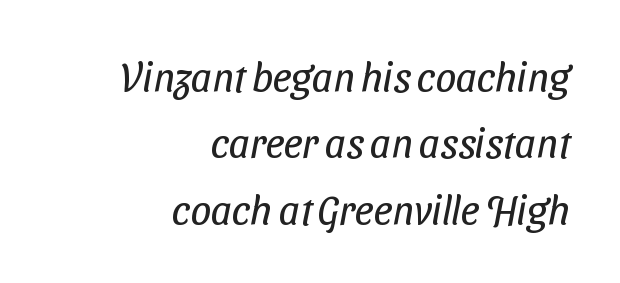
The image shows 41 px regular-weight, condensed sans-serif type; set right-aligned, normal line spacing (1.62x), normal letter spacing, not underlined; low stroke contrast and a medium x-height.
